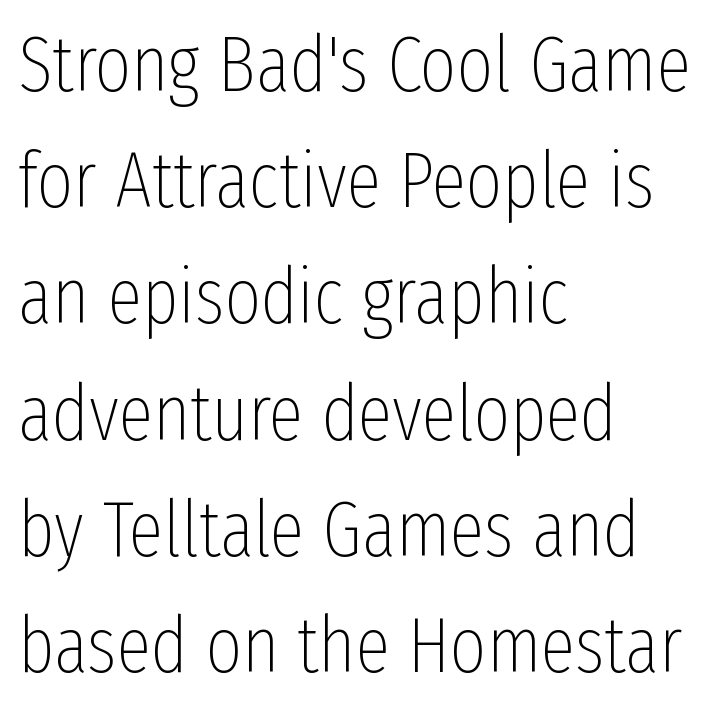
{"serif": "no", "italic": "no", "bold": "no", "weight": "thin", "width": "condensed", "stroke_contrast": "low", "x_height": "medium", "monospaced": "no", "underline": "no", "align": "left", "line_spacing": "normal", "line_spacing_ratio": 1.49, "letter_spacing": "normal", "letter_spacing_em": 0.0, "glyph_px": 78}
